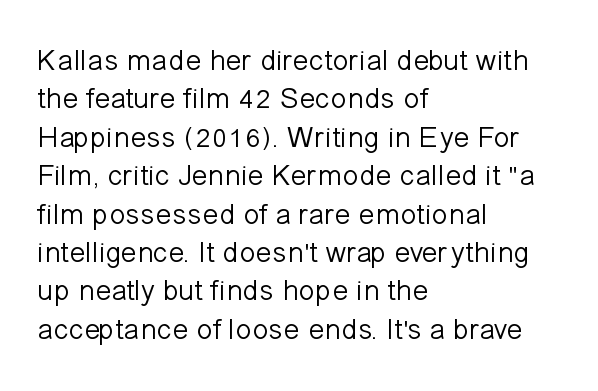
Q: Is the text bold? A: No.
Q: Is the text italic (slanted)? A: No, it is upright.
Q: Is the typeface a serif or a sans-serif typeface? A: Sans-serif.
Q: Is the text underlined? A: No.
Q: How is the paragraph aligned? A: Left-aligned.
Q: Is the spacing between letters normal or unusually wide? A: Normal.
Q: Is the spacing between lines tight, normal or loose? A: Normal.
Q: Width (condensed, normal, or wide)? A: Normal.
Q: Stroke contrast? A: Low.
Q: x-height? A: Medium.
Q: Monospaced? A: No.
